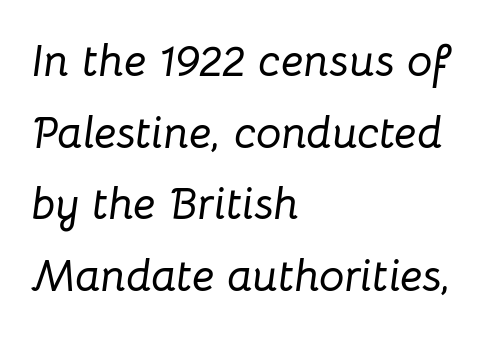
{"italic": "yes", "lean": "right", "slant_degrees": 8, "width": "normal", "stroke_contrast": "low", "x_height": "medium", "monospaced": "no", "underline": "no", "align": "left", "line_spacing": "normal", "line_spacing_ratio": 1.59, "letter_spacing": "normal", "letter_spacing_em": 0.0, "glyph_px": 45}
